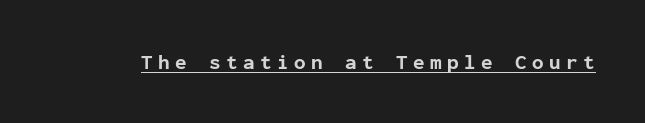
{"italic": "no", "bold": "yes", "underline": "yes", "letter_spacing": "wide", "letter_spacing_em": 0.26, "glyph_px": 21}
